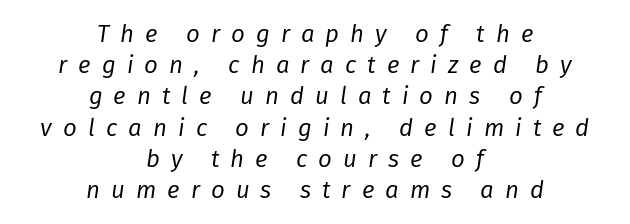
Q: Is the text bold? A: No.
Q: Is the text italic (slanted)? A: Yes, it leans right by about 8 degrees.
Q: Is the text underlined? A: No.
Q: How is the paragraph aligned? A: Centered.
Q: Is the spacing between letters normal or unusually wide? A: Unusually wide.
Q: Is the spacing between lines tight, normal or loose? A: Normal.
